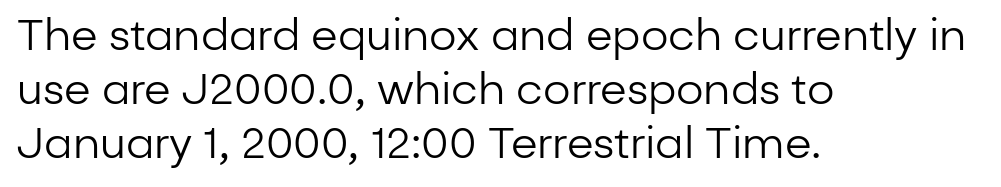
{"serif": "no", "italic": "no", "bold": "no", "weight": "regular", "width": "normal", "stroke_contrast": "low", "x_height": "medium", "monospaced": "no", "underline": "no", "align": "left", "line_spacing": "normal", "line_spacing_ratio": 1.26, "letter_spacing": "normal", "letter_spacing_em": 0.0, "glyph_px": 43}
